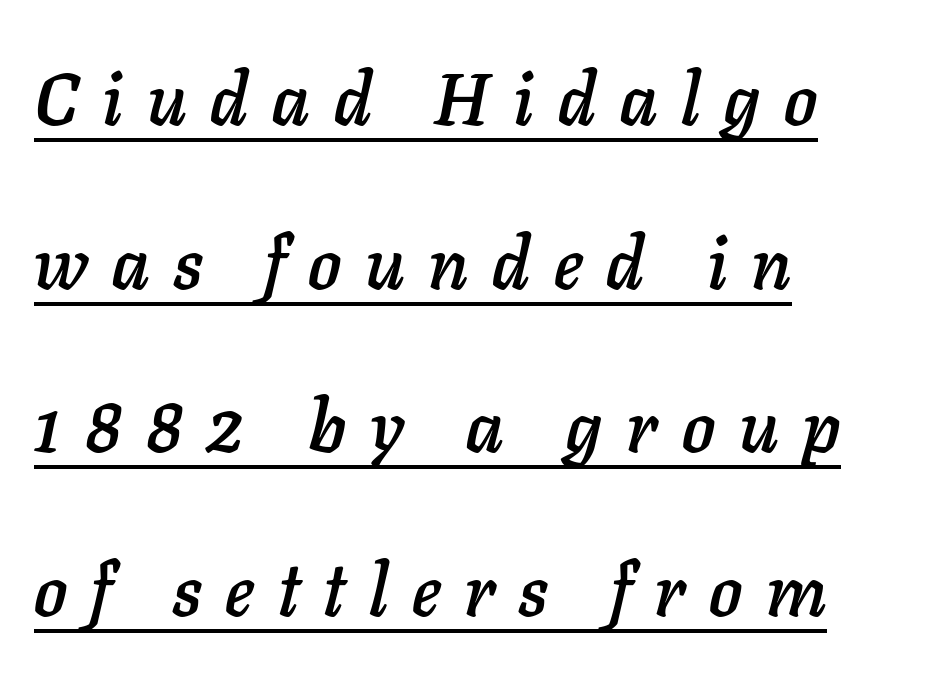
{"italic": "yes", "lean": "right", "slant_degrees": 11, "width": "normal", "stroke_contrast": "low", "x_height": "medium", "monospaced": "no", "underline": "yes", "align": "left", "line_spacing": "loose", "line_spacing_ratio": 2.24, "letter_spacing": "wide", "letter_spacing_em": 0.33, "glyph_px": 73}
